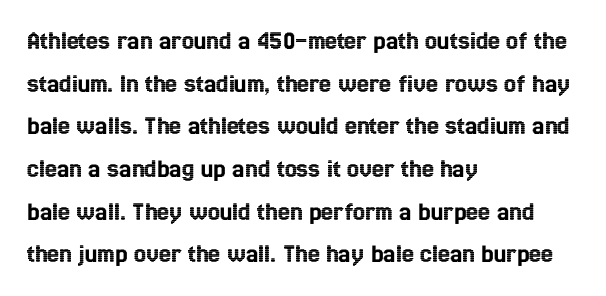
The words here are not underlined. Upright lettering throughout. This rendering leaves character spacing at its baseline value. These lines stack with their left ends in a neat column. Vertical spacing — default.
